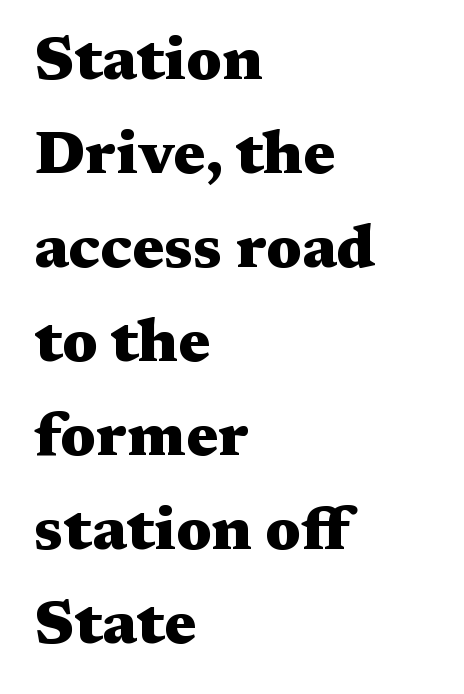
The image shows 61 px heavy, wide serif type, upright; set left-aligned, normal line spacing (1.54x), normal letter spacing, not underlined; medium stroke contrast and a medium x-height.
